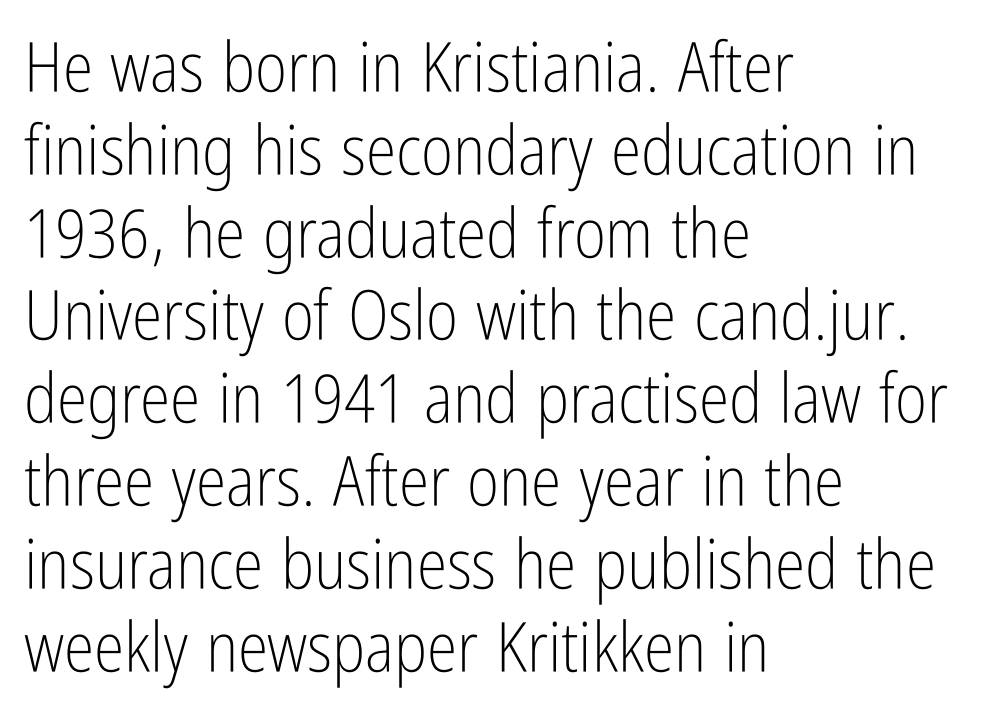
Visually the block forms a straight wall on the left and a jagged coastline on the right. You could not count columns in this text — the font is proportionally spaced. Posture: upright roman. Beneath every word, the page is bare. Stem width sits at or under what a default text font uses.
